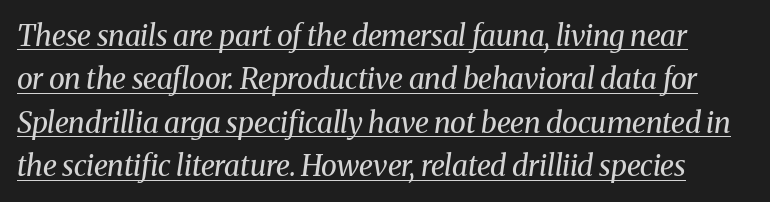
{"serif": "yes", "italic": "yes", "lean": "right", "slant_degrees": 8, "bold": "no", "weight": "regular", "width": "normal", "stroke_contrast": "medium", "x_height": "medium", "monospaced": "no", "underline": "yes", "line_spacing": "normal", "line_spacing_ratio": 1.5, "letter_spacing": "normal", "letter_spacing_em": 0.0, "glyph_px": 29}
